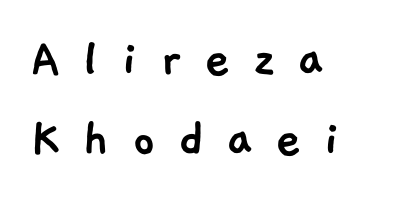
{"serif": "no", "width": "normal", "stroke_contrast": "low", "x_height": "medium", "monospaced": "no", "underline": "no", "align": "left", "line_spacing": "normal", "line_spacing_ratio": 1.4, "letter_spacing": "wide", "letter_spacing_em": 0.38, "glyph_px": 57}
